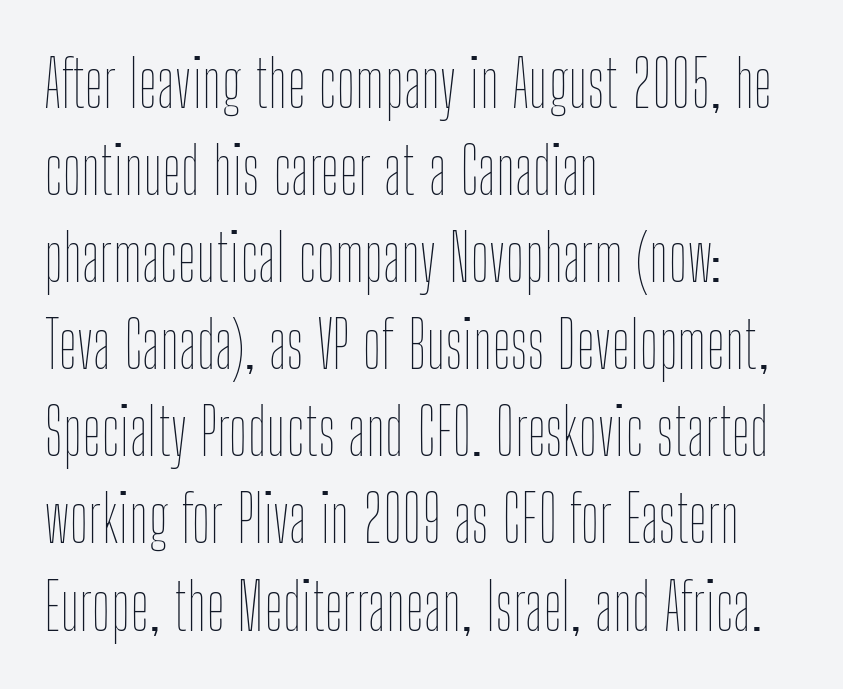
{"italic": "no", "bold": "no", "weight": "thin", "width": "condensed", "stroke_contrast": "low", "x_height": "medium", "monospaced": "no", "underline": "no", "align": "left", "line_spacing": "normal", "line_spacing_ratio": 1.34, "letter_spacing": "normal", "letter_spacing_em": 0.0, "glyph_px": 65}
